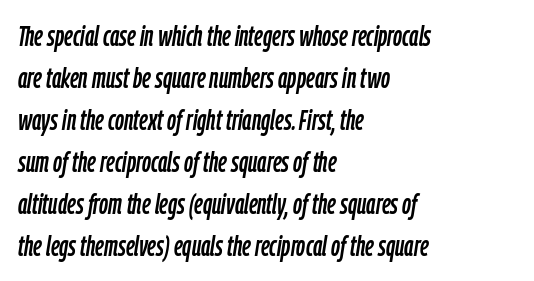
The image shows 28 px condensed type, italic (leaning right); set left-aligned, normal line spacing (1.5x), normal letter spacing, not underlined; low stroke contrast and a medium x-height.
